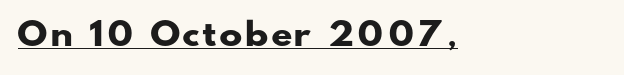
{"serif": "no", "bold": "yes", "weight": "heavy", "width": "wide", "stroke_contrast": "low", "x_height": "small", "monospaced": "no", "underline": "yes", "align": "left", "glyph_px": 31}
